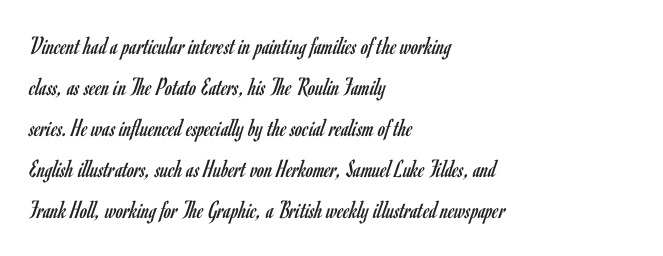
The words here are not underlined. Unbolded letterforms with no extra heft. Quick note: interline space is typical. These lines stack with their left ends in a neat column. Here the glyphs are tracked normally, forming tight word shapes.
